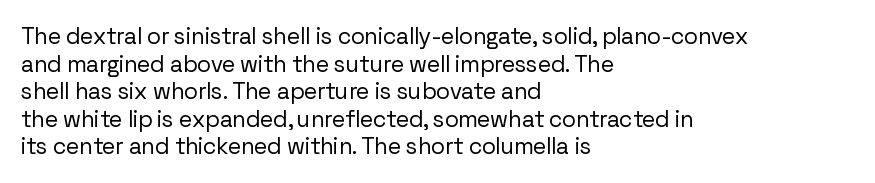
{"italic": "no", "bold": "no", "underline": "no", "align": "left", "line_spacing_ratio": 1.2, "letter_spacing": "normal", "letter_spacing_em": 0.0, "glyph_px": 23}
